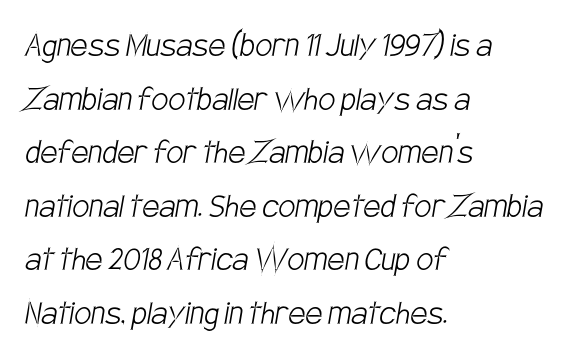
{"serif": "no", "bold": "no", "weight": "light", "width": "condensed", "stroke_contrast": "low", "x_height": "large", "monospaced": "no", "underline": "no", "align": "left", "line_spacing": "normal", "line_spacing_ratio": 1.41, "letter_spacing": "normal", "letter_spacing_em": 0.0, "glyph_px": 38}
